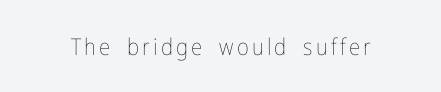
{"italic": "no", "bold": "no", "underline": "no", "glyph_px": 23}
